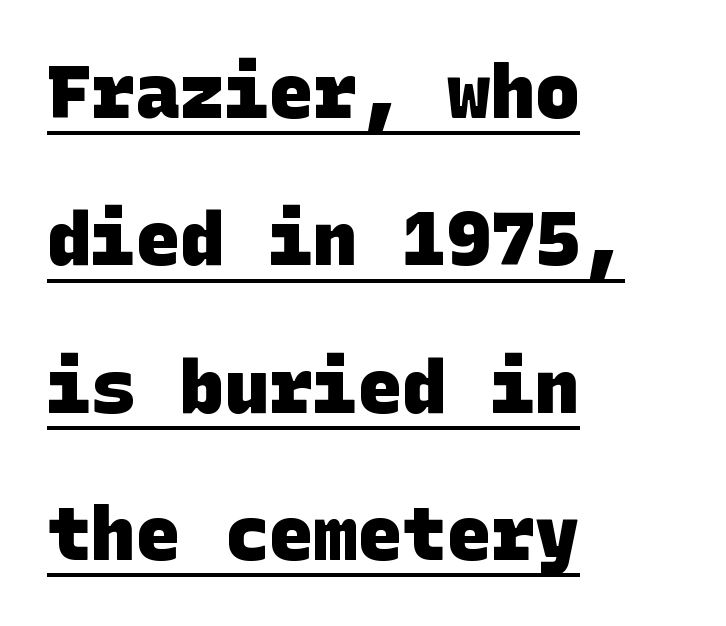
The image shows 74 px heavy sans-serif type; set left-aligned, loose line spacing (1.99x), normal letter spacing, underlined; low stroke contrast and a large x-height.
